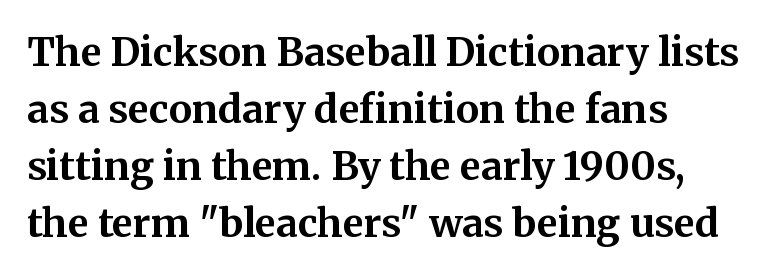
Line spacing here is normal. The face used here is proportionally spaced, like ordinary book or web type. A typesetter would label this face a serif. The type sits square on the baseline with zero lean. Descender tails drop into unmarked territory.
